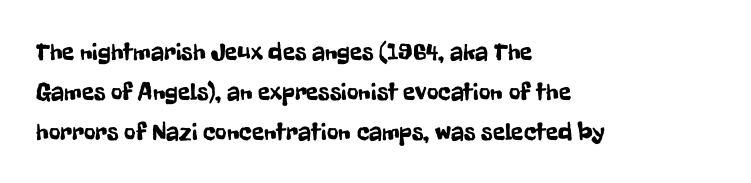
The lines are quadded left. Italic? Not at all — the glyphs are vertical. Interline gaps are of average width in this sample. Each row of text sits above clean, open space. These lines keep a tight, regular rhythm from letter to letter.
